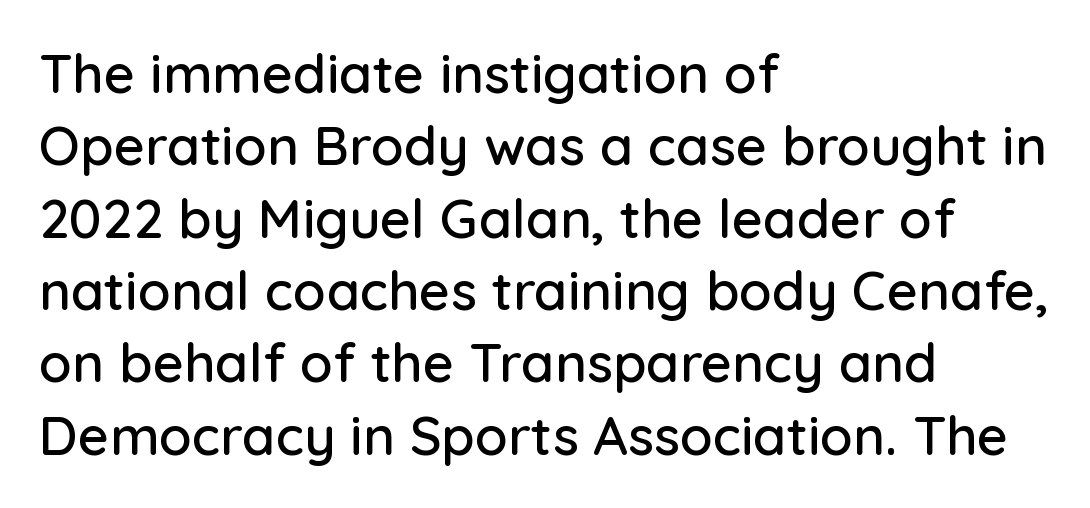
{"serif": "no", "italic": "no", "width": "normal", "stroke_contrast": "low", "x_height": "medium", "monospaced": "no", "underline": "no", "align": "left", "line_spacing": "normal", "line_spacing_ratio": 1.34, "letter_spacing": "normal", "letter_spacing_em": 0.0, "glyph_px": 54}
